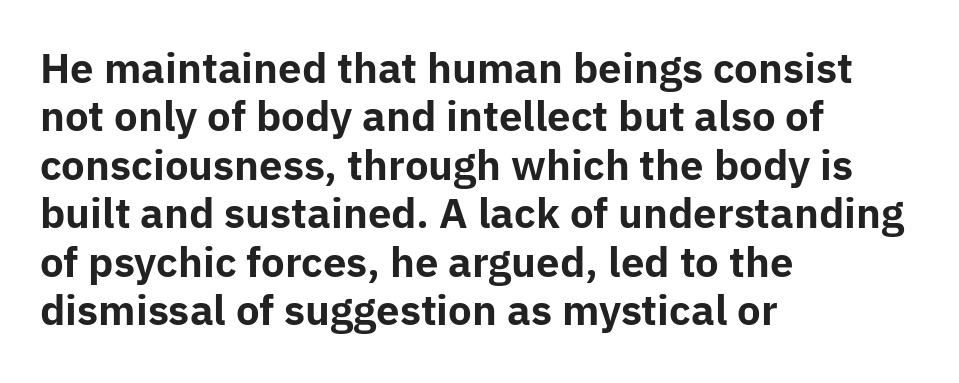
The image shows 40 px bold sans-serif type, upright; set left-aligned, line spacing 1.21x, normal letter spacing, not underlined; low stroke contrast and a medium x-height.
